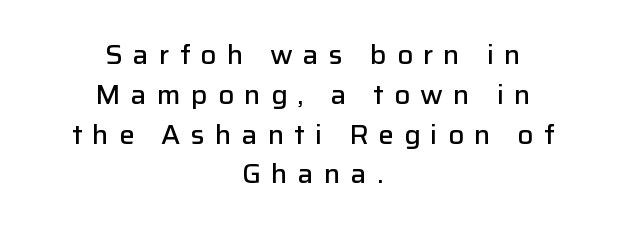
Letters rest on an invisible, unmarked baseline. The typesetter chose a symmetrical, centered arrangement here. Someone cranked the tracking dial way up on this one. Regular leading. Each glyph is drawn with semibold strokes, heavier than normal yet not fully bold. The type sits square on the baseline with zero lean.
